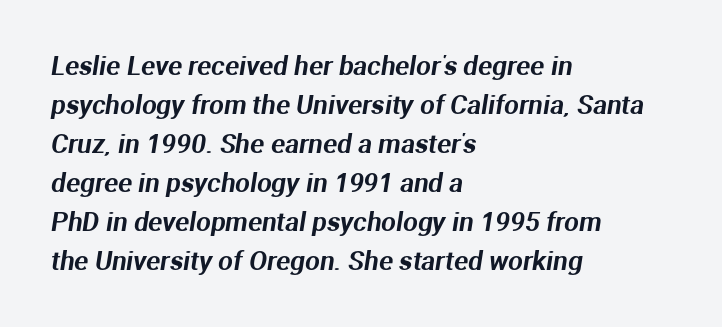
{"underline": "no", "align": "left", "line_spacing": "normal", "line_spacing_ratio": 1.5, "letter_spacing": "normal", "letter_spacing_em": 0.0, "glyph_px": 26}
